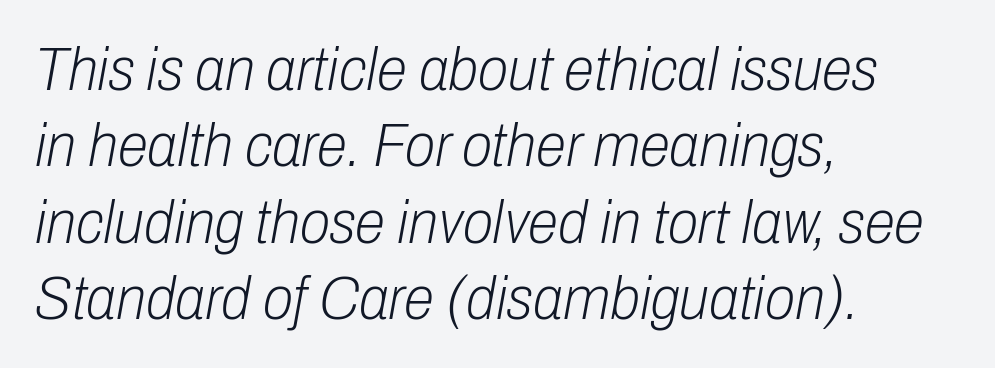
{"italic": "yes", "lean": "right", "slant_degrees": 10, "bold": "no", "weight": "light", "width": "condensed", "stroke_contrast": "low", "x_height": "medium", "monospaced": "no", "underline": "no", "align": "left", "line_spacing_ratio": 1.23, "letter_spacing": "normal", "letter_spacing_em": 0.0, "glyph_px": 62}
